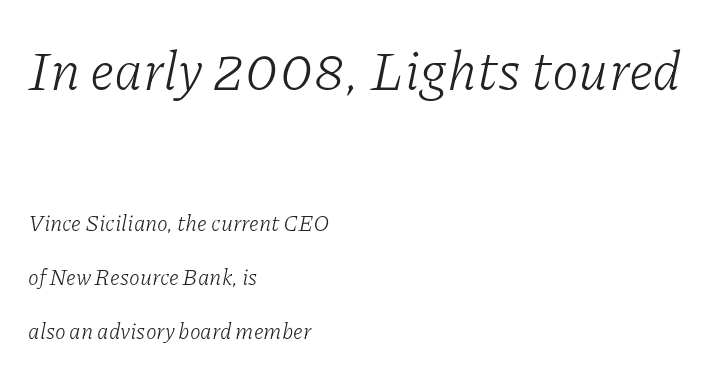
{"serif": "yes", "italic": "yes", "lean": "right", "slant_degrees": 11, "bold": "no", "weight": "light", "width": "normal", "stroke_contrast": "low", "x_height": "medium", "monospaced": "no", "underline": "no", "align": "left", "line_spacing": "loose", "line_spacing_ratio": 2.44, "letter_spacing": "normal", "letter_spacing_em": 0.0, "larger_block": "first", "size_ratio": 2.5, "glyph_px": 55}
